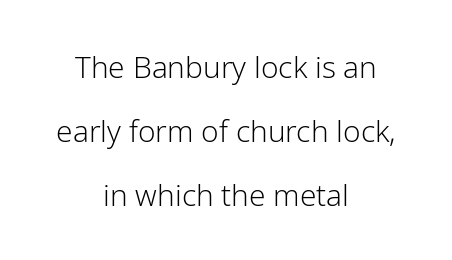
The vertical gap from one line to the next is large. Has an underline been added? It has not. Check where the strokes stop: nothing finishes them off — pure sans. This sample uses plain, unmodified letter spacing. A student would call this center alignment; a typographer would say set centered. Is the type heavy? It reads as light-to-regular instead.
